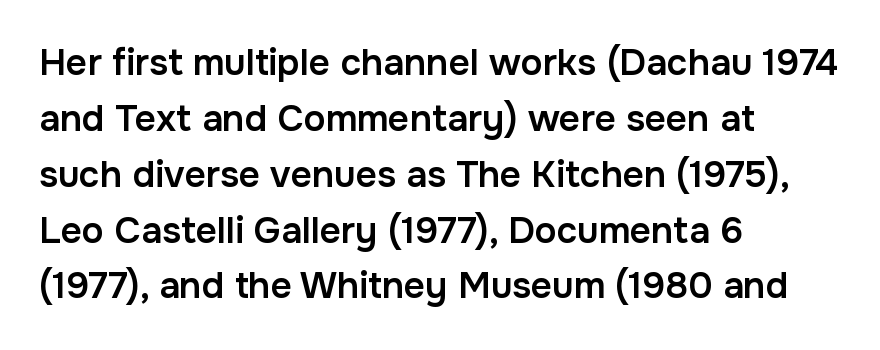
{"serif": "no", "italic": "no", "bold": "semi", "weight": "semibold", "width": "normal", "stroke_contrast": "low", "x_height": "medium", "monospaced": "no", "underline": "no", "align": "left", "line_spacing": "normal", "line_spacing_ratio": 1.51, "letter_spacing": "normal", "letter_spacing_em": 0.0, "glyph_px": 37}
